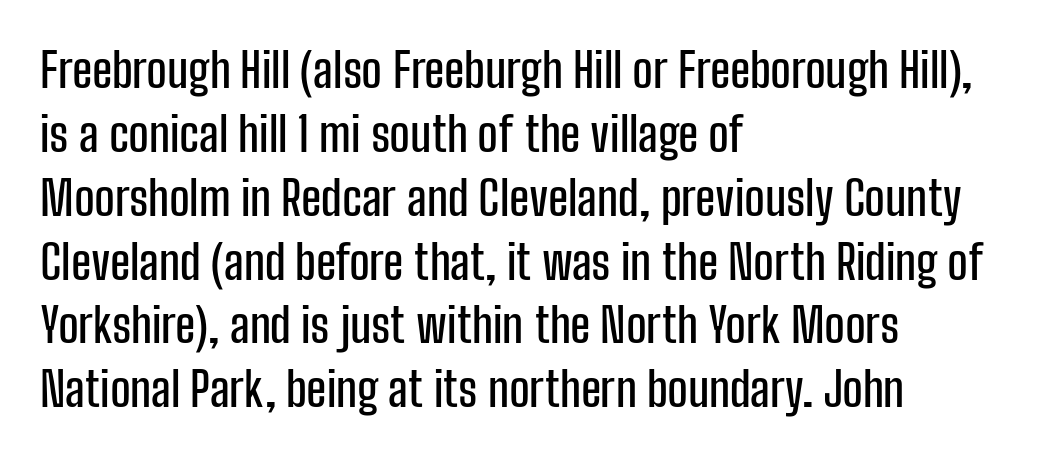
The image shows 48 px condensed sans-serif type, upright; set left-aligned, normal line spacing (1.33x), normal letter spacing, not underlined; low stroke contrast and a medium x-height.
